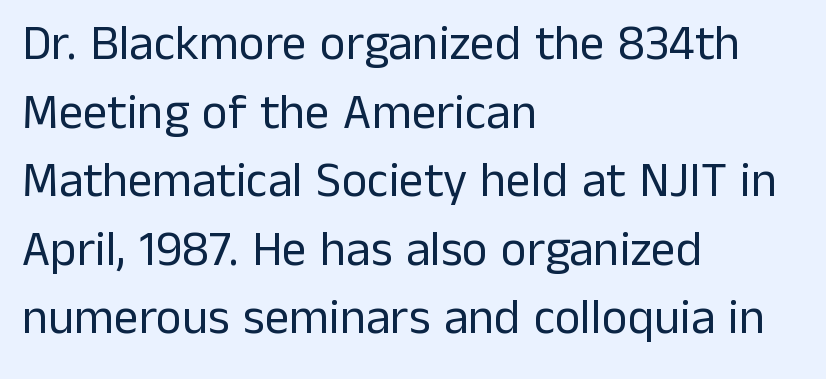
{"serif": "no", "italic": "no", "bold": "no", "weight": "regular", "width": "normal", "stroke_contrast": "low", "x_height": "medium", "monospaced": "no", "underline": "no", "align": "left", "line_spacing": "normal", "line_spacing_ratio": 1.4, "letter_spacing": "normal", "letter_spacing_em": 0.0, "glyph_px": 49}
